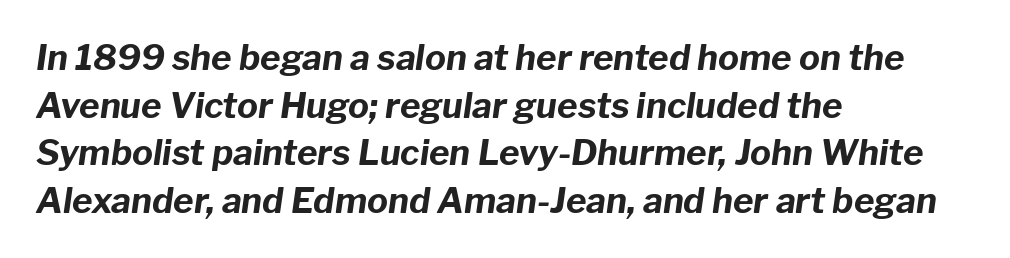
{"italic": "yes", "lean": "right", "slant_degrees": 8, "bold": "yes", "weight": "bold", "width": "normal", "stroke_contrast": "low", "x_height": "medium", "monospaced": "no", "underline": "no", "align": "left", "line_spacing": "normal", "line_spacing_ratio": 1.36, "letter_spacing": "normal", "letter_spacing_em": 0.0, "glyph_px": 35}
